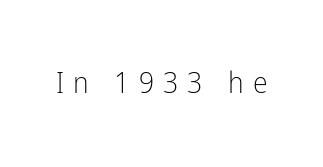
{"serif": "no", "italic": "no", "bold": "no", "weight": "light", "width": "condensed", "stroke_contrast": "low", "x_height": "medium", "monospaced": "no", "underline": "no", "letter_spacing": "wide", "letter_spacing_em": 0.3, "glyph_px": 30}
